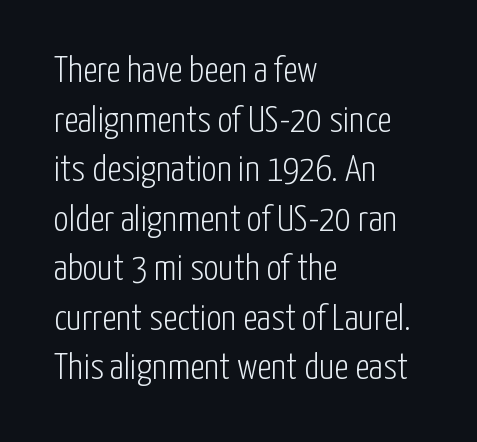
Q: Is the text bold? A: No.
Q: Is the text italic (slanted)? A: No, it is upright.
Q: Is the typeface a serif or a sans-serif typeface? A: Sans-serif.
Q: Is the text underlined? A: No.
Q: How is the paragraph aligned? A: Left-aligned.
Q: Is the spacing between letters normal or unusually wide? A: Normal.
Q: Is the spacing between lines tight, normal or loose? A: Normal.
Q: Width (condensed, normal, or wide)? A: Condensed.
Q: Stroke contrast? A: Low.
Q: x-height? A: Medium.
Q: Monospaced? A: No.
